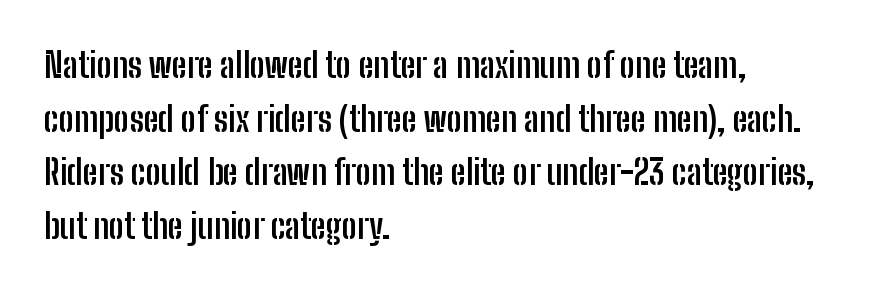
To sum up the face: it is a sans, with no serifs. Each line starts at the same left margin while the right side varies. There is no visible air inserted between adjacent glyphs. Here the designer chose a conventional face with non-uniform glyph widths. Has an underline been added? It has not.
